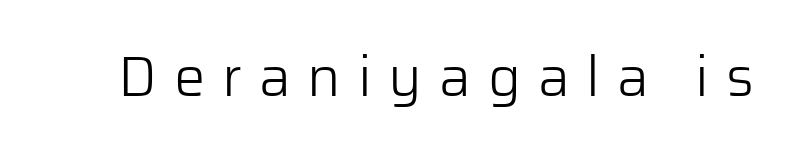
The image shows 56 px light sans-serif type, upright; set unusually wide letter spacing (+0.3 em), not underlined; low stroke contrast and a medium x-height.
